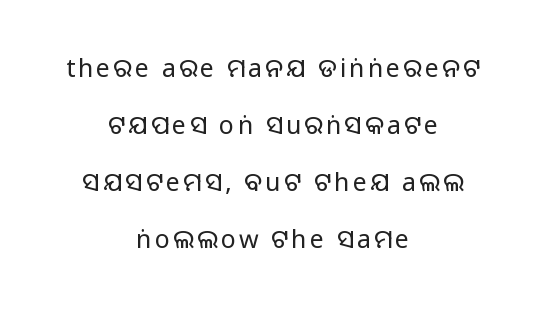
The foot of each line stays bare and open. How would I describe the line gaps? Wide and relaxed. Characters remain perfectly vertical along every line. The compositor balanced each line on the midline.
